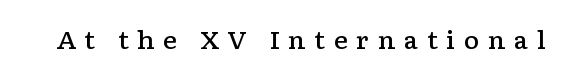
{"italic": "no", "bold": "semi", "underline": "no", "letter_spacing": "wide", "letter_spacing_em": 0.35, "glyph_px": 24}
